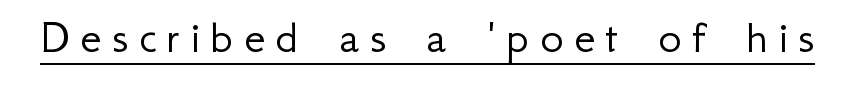
Heft: none added — not bold. Each letter keeps its own natural width here, so spacing adapts to shape. Vertical strokes here are truly vertical. This is underlined copy, the kind a proofreader might mark for attention. Classification — sans serif. Caption: expanded tracking, letters set apart.
